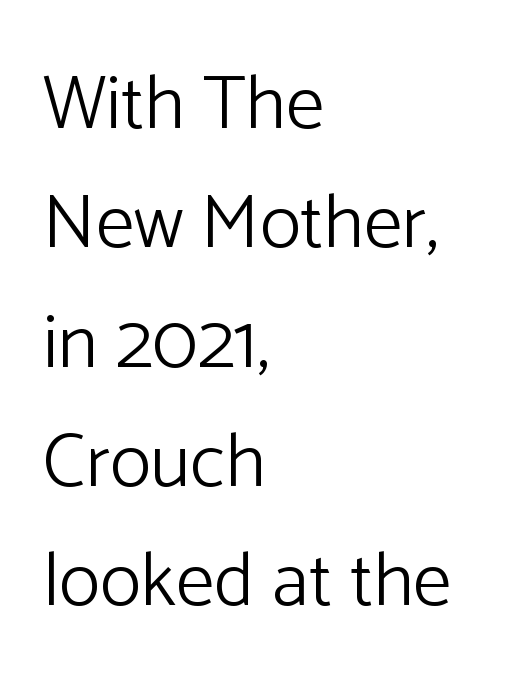
Each word holds together tightly as a unit, with standard inter-letter gaps. Regarding serifs, this sample does without them. These lines sit exactly where default settings would place them. The foot of each line stays bare and open. The face used here is proportionally spaced, like ordinary book or web type. Casual observation: everything's shoved over to the left.
